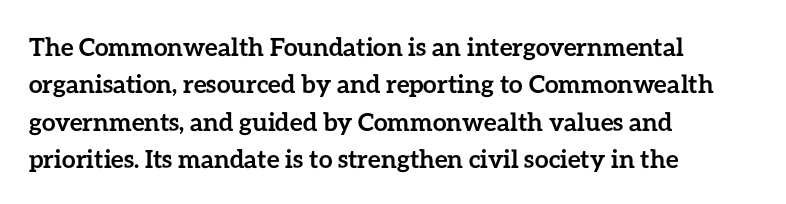
The image shows 25 px bold type, upright; set left-aligned, normal line spacing (1.5x), normal letter spacing, not underlined.
